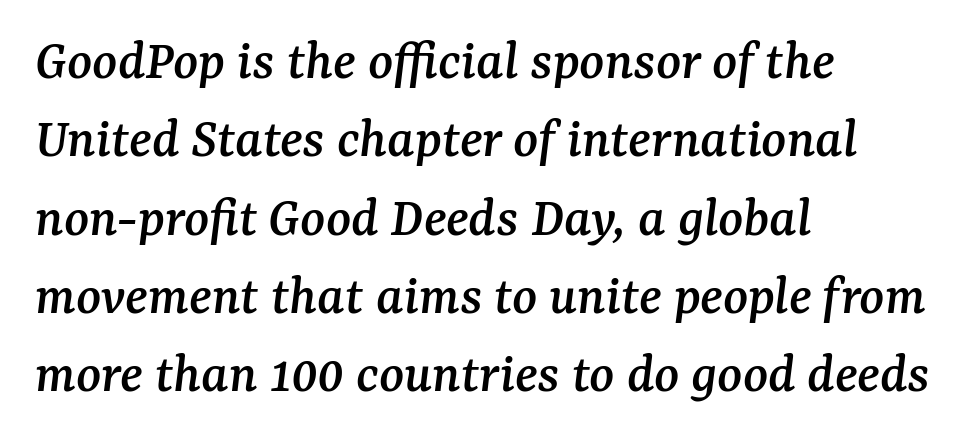
This is oblique type, the kind used for emphasis or titles. Is this a sans? No — the strokes have serifs. Descenders are the only things crossing below the line. Line spacing here is normal. This sample uses plain, unmodified letter spacing. Left-aligned paragraph, ragged on the right.
